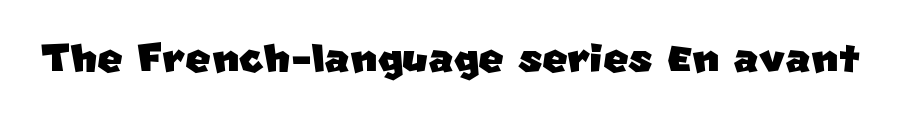
{"serif": "no", "width": "normal", "stroke_contrast": "low", "x_height": "large", "monospaced": "no", "underline": "no", "letter_spacing": "normal", "letter_spacing_em": 0.0, "glyph_px": 54}
